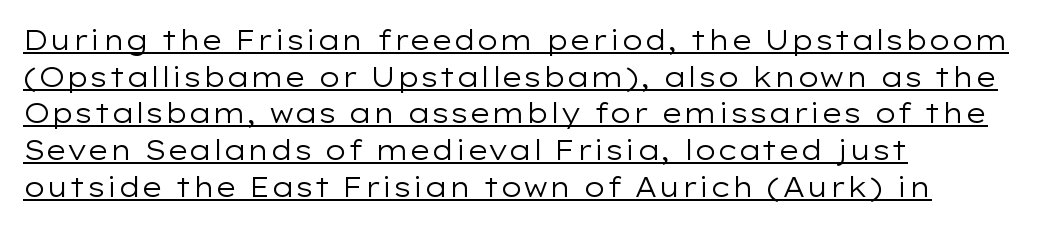
Q: Is the text bold? A: No.
Q: Is the text italic (slanted)? A: No, it is upright.
Q: Is the text underlined? A: Yes.
Q: How is the paragraph aligned? A: Left-aligned.
Q: Is the spacing between letters normal or unusually wide? A: Normal.
Q: Is the spacing between lines tight, normal or loose? A: Normal.
